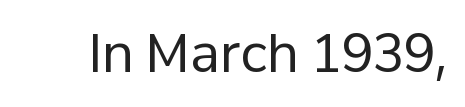
The image shows 52 px regular-weight sans-serif type, upright; set normal letter spacing, not underlined; low stroke contrast and a medium x-height.
